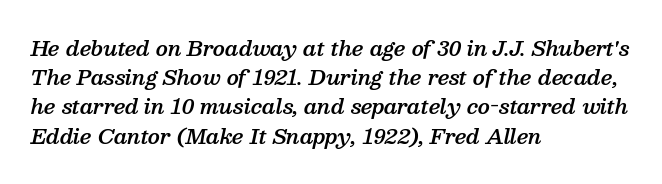
The image shows 20 px text type, italic (leaning right); set left-aligned, normal line spacing (1.46x), normal letter spacing, not underlined.
